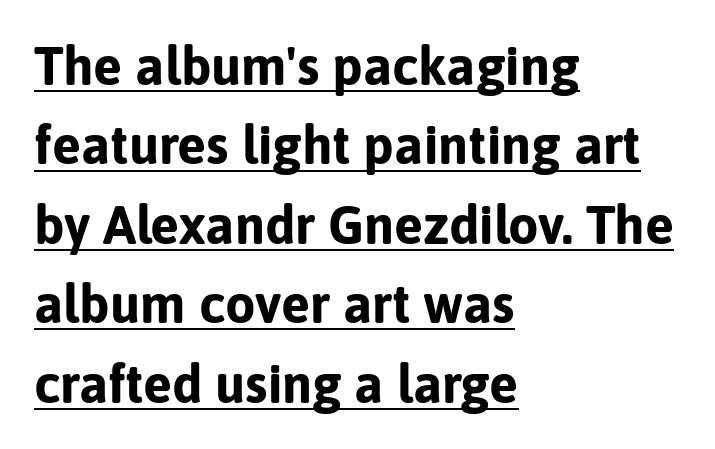
Q: Is the text bold? A: Yes.
Q: Is the text italic (slanted)? A: No, it is upright.
Q: Is the typeface a serif or a sans-serif typeface? A: Sans-serif.
Q: Is the text underlined? A: Yes.
Q: How is the paragraph aligned? A: Left-aligned.
Q: Is the spacing between letters normal or unusually wide? A: Normal.
Q: Is the spacing between lines tight, normal or loose? A: Normal.
Q: Width (condensed, normal, or wide)? A: Normal.
Q: Stroke contrast? A: Low.
Q: x-height? A: Medium.
Q: Monospaced? A: No.
